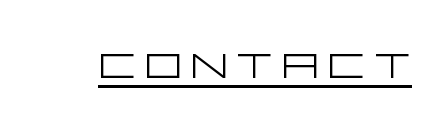
The image shows 58 px light, wide sans-serif type, upright; set underlined; low stroke contrast and a large x-height.
